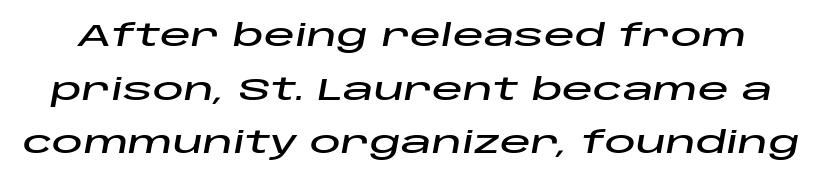
Q: Is the text italic (slanted)? A: Yes, it leans right by about 10 degrees.
Q: Is the text underlined? A: No.
Q: Is the spacing between letters normal or unusually wide? A: Normal.
Q: Width (condensed, normal, or wide)? A: Wide.
Q: Stroke contrast? A: Low.
Q: x-height? A: Large.
Q: Monospaced? A: No.
